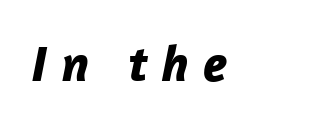
Glance below the letters and you will spot only blank space. Compared with an ordinary text face, these strokes are far heavier — a full bold. Each letter keeps its own natural width here, so spacing adapts to shape. Slant detected: the letters are inclined. Caption: expanded tracking, letters set apart.
